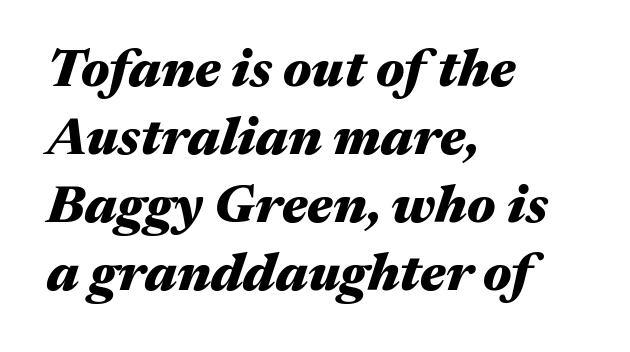
Q: Is the text bold? A: Yes.
Q: Is the text italic (slanted)? A: Yes, it leans right by about 17 degrees.
Q: Is the text underlined? A: No.
Q: How is the paragraph aligned? A: Left-aligned.
Q: Is the spacing between letters normal or unusually wide? A: Normal.
Q: Is the spacing between lines tight, normal or loose? A: Normal.
Q: Width (condensed, normal, or wide)? A: Wide.
Q: Stroke contrast? A: Medium.
Q: x-height? A: Medium.
Q: Monospaced? A: No.
